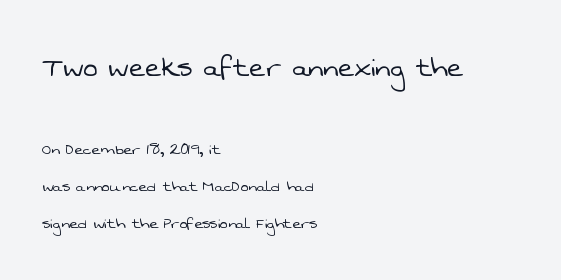
Q: Is the text bold? A: No.
Q: Is the typeface a serif or a sans-serif typeface? A: Sans-serif.
Q: Is the text underlined? A: No.
Q: How is the paragraph aligned? A: Left-aligned.
Q: Is the spacing between letters normal or unusually wide? A: Normal.
Q: Is the spacing between lines tight, normal or loose? A: Loose.
Q: Which block of text is set in a larger size, the first (top) or the second (bottom)? A: The first (top) one.
Q: Width (condensed, normal, or wide)? A: Normal.
Q: Stroke contrast? A: Low.
Q: x-height? A: Medium.
Q: Monospaced? A: No.
